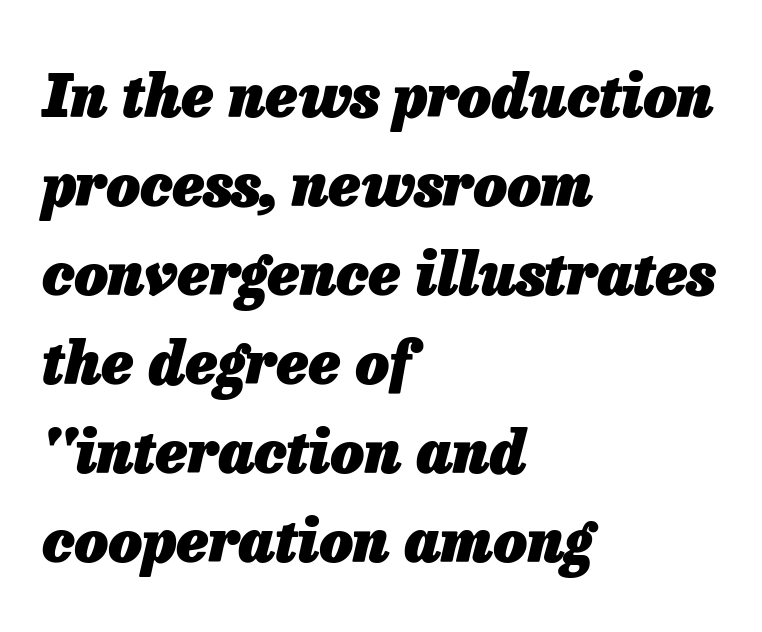
The image shows 59 px heavy type, italic (leaning right); set left-aligned, normal line spacing (1.51x), normal letter spacing, not underlined; low stroke contrast and a medium x-height.
